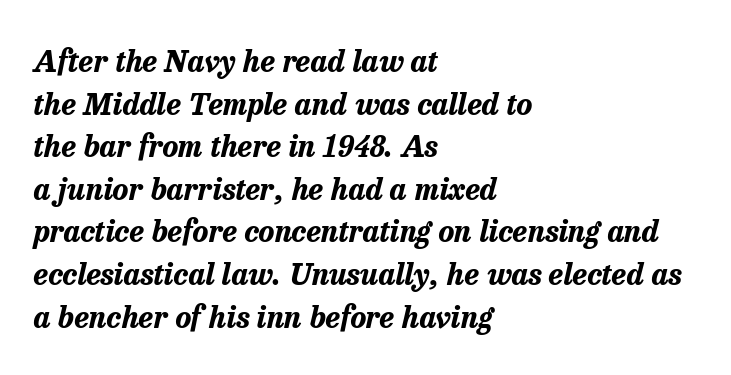
Q: Is the text bold? A: Yes.
Q: Is the text italic (slanted)? A: Yes, it leans right by about 13 degrees.
Q: Is the text underlined? A: No.
Q: How is the paragraph aligned? A: Left-aligned.
Q: Is the spacing between letters normal or unusually wide? A: Normal.
Q: Is the spacing between lines tight, normal or loose? A: Normal.
Q: Width (condensed, normal, or wide)? A: Normal.
Q: Stroke contrast? A: Low.
Q: x-height? A: Medium.
Q: Monospaced? A: No.
